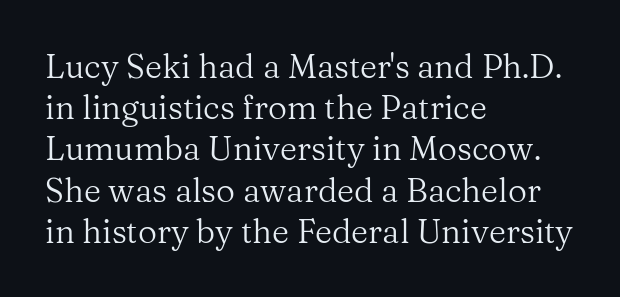
{"serif": "yes", "italic": "no", "bold": "no", "weight": "regular", "width": "normal", "stroke_contrast": "medium", "x_height": "medium", "monospaced": "no", "underline": "no", "align": "left", "line_spacing": "normal", "line_spacing_ratio": 1.25, "letter_spacing": "normal", "letter_spacing_em": 0.0, "glyph_px": 33}
